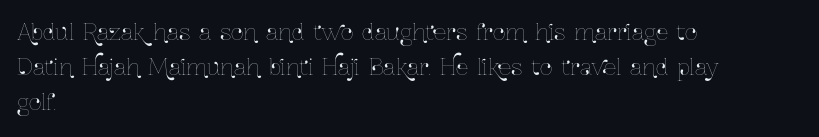
Q: Is the text italic (slanted)? A: No, it is upright.
Q: Is the text underlined? A: No.
Q: How is the paragraph aligned? A: Left-aligned.
Q: Is the spacing between letters normal or unusually wide? A: Normal.
Q: Is the spacing between lines tight, normal or loose? A: Normal.
